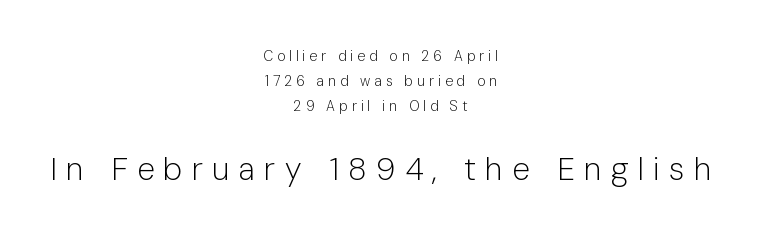
Q: Is the text bold? A: No.
Q: Is the text italic (slanted)? A: No, it is upright.
Q: Is the typeface a serif or a sans-serif typeface? A: Sans-serif.
Q: Is the text underlined? A: No.
Q: How is the paragraph aligned? A: Centered.
Q: Is the spacing between letters normal or unusually wide? A: Unusually wide.
Q: Which block of text is set in a larger size, the first (top) or the second (bottom)? A: The second (bottom) one.
Q: Width (condensed, normal, or wide)? A: Normal.
Q: Stroke contrast? A: Low.
Q: x-height? A: Medium.
Q: Monospaced? A: No.
